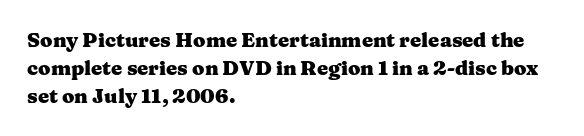
Q: Is the text bold? A: Yes.
Q: Is the text italic (slanted)? A: No, it is upright.
Q: Is the text underlined? A: No.
Q: How is the paragraph aligned? A: Left-aligned.
Q: Is the spacing between letters normal or unusually wide? A: Normal.
Q: Is the spacing between lines tight, normal or loose? A: Normal.
